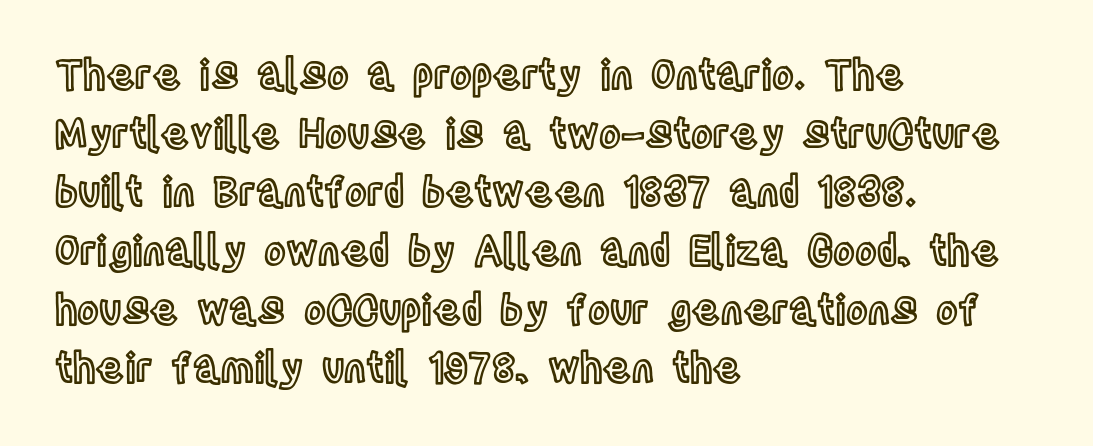
Q: Is the text italic (slanted)? A: No, it is upright.
Q: Is the text underlined? A: No.
Q: How is the paragraph aligned? A: Left-aligned.
Q: Is the spacing between letters normal or unusually wide? A: Normal.
Q: Is the spacing between lines tight, normal or loose? A: Normal.
Q: Width (condensed, normal, or wide)? A: Condensed.
Q: x-height? A: Large.
Q: Monospaced? A: No.
